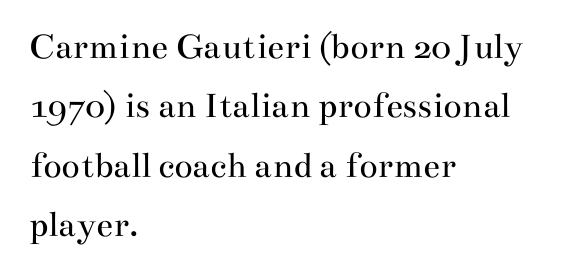
Q: Is the text bold? A: No.
Q: Is the text italic (slanted)? A: No, it is upright.
Q: Is the typeface a serif or a sans-serif typeface? A: Serif.
Q: Is the text underlined? A: No.
Q: How is the paragraph aligned? A: Left-aligned.
Q: Is the spacing between letters normal or unusually wide? A: Normal.
Q: Is the spacing between lines tight, normal or loose? A: Normal.
Q: Width (condensed, normal, or wide)? A: Wide.
Q: Stroke contrast? A: Medium.
Q: x-height? A: Small.
Q: Monospaced? A: No.
